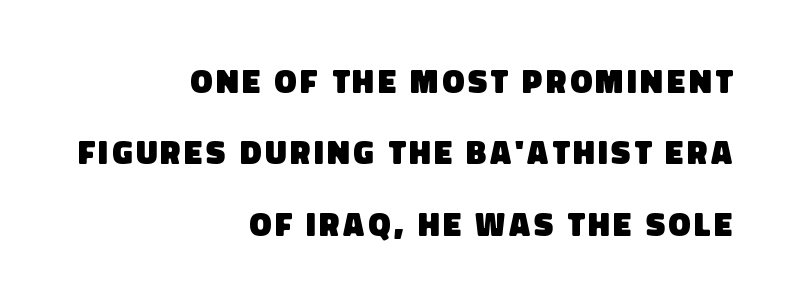
The lines are spread far apart with generous leading. The letters advance in unequal steps, a hallmark of proportional type. Is the block centered? No — it sits flush against the right margin. Notice how thick the strokes are: this is what a full bold looks like. The baseline area is clear. This rendering employs a face without finishing strokes, i.e., a sans-serif.
